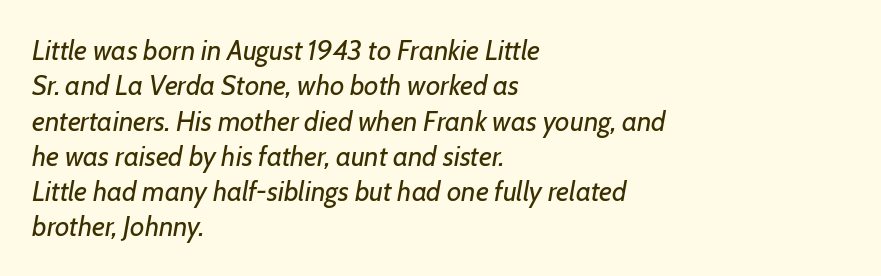
Bold? No — there's no thickening of the strokes. A normal amount of white space separates one row of letters from the next. This rendering features lettering with no underline. Spacing verdict: proportional, widths tailored to each character. The glyphs look as if they've been sheared to an angle.
